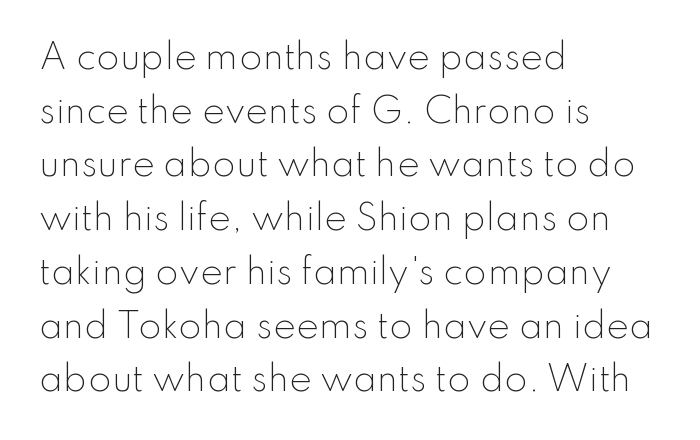
Leading: standard. No feet cap the strokes, marking this as sans-serif type. This reads as an unemphasized weight, regular at the heaviest. The rag falls on the right side of this text block. Varying glyph widths throughout — classic text-font behaviour.
